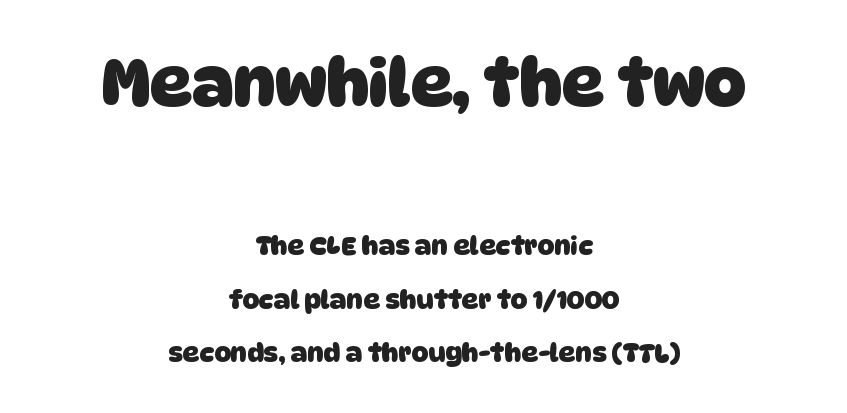
Strokes here are thick enough to call this a true bold. Letter spacing: default. Note: no serifs on the glyphs. Compare the two chunks: the upper has the greater cap height.
